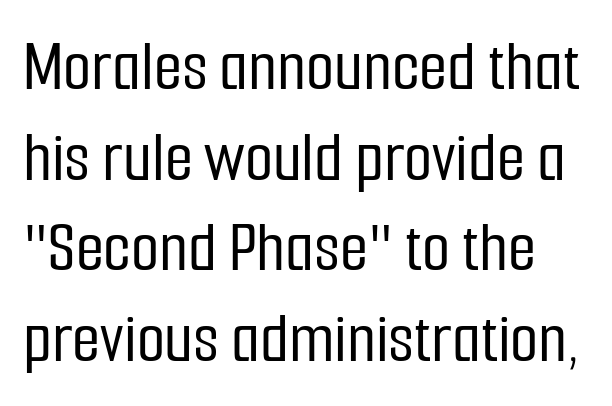
Q: Is the text italic (slanted)? A: No, it is upright.
Q: Is the typeface a serif or a sans-serif typeface? A: Sans-serif.
Q: Is the text underlined? A: No.
Q: Is the spacing between letters normal or unusually wide? A: Normal.
Q: Width (condensed, normal, or wide)? A: Condensed.
Q: Stroke contrast? A: Low.
Q: x-height? A: Medium.
Q: Monospaced? A: No.
